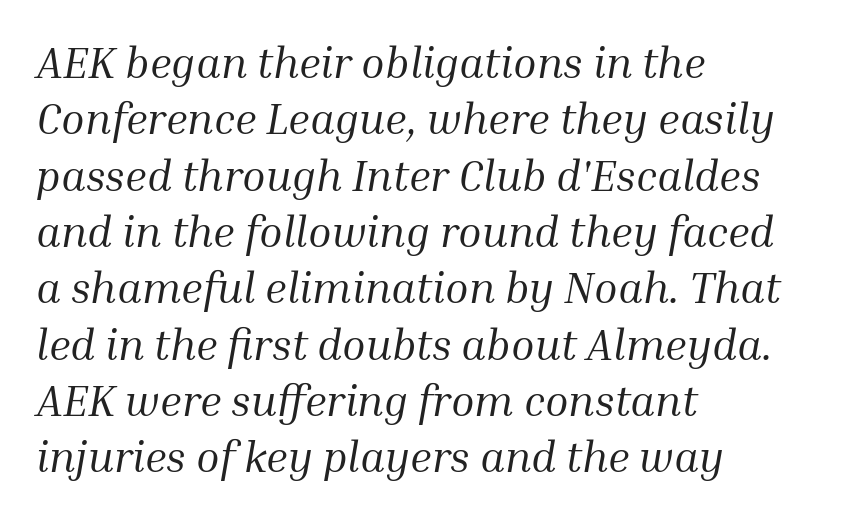
The horizontal fit of the characters is conventional and even. The rendering uses natural spacing where letterforms have individual widths. The designer left line spacing at the default. No extra ink here — the face is not bold. It's the slanting kind of type.
